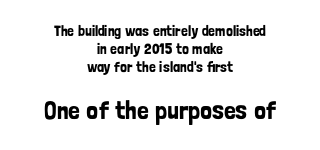
The image shows 26 px text type, upright; set centered, line spacing 1.2x, normal letter spacing, not underlined; the second (bottom) block is 1.73x larger.
